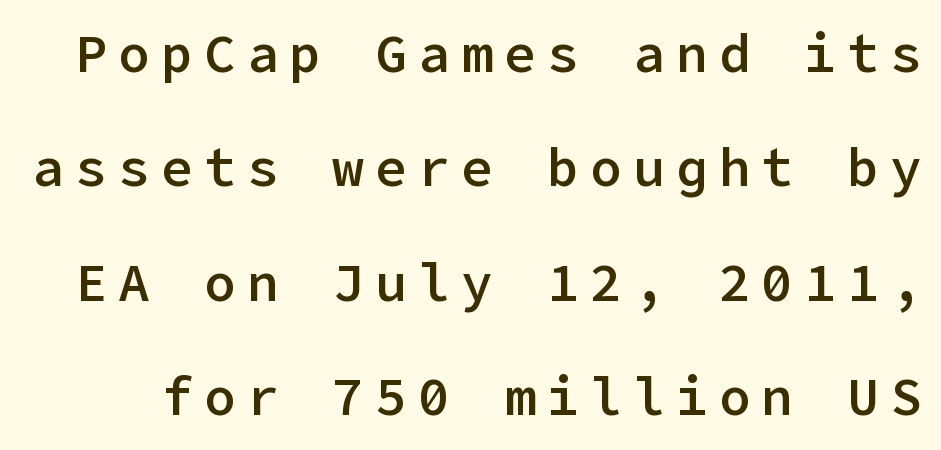
{"serif": "no", "italic": "no", "bold": "semi", "weight": "semibold", "width": "normal", "stroke_contrast": "low", "x_height": "medium", "underline": "no", "line_spacing": "loose", "line_spacing_ratio": 2.16, "letter_spacing": "wide", "letter_spacing_em": 0.21, "glyph_px": 53}
